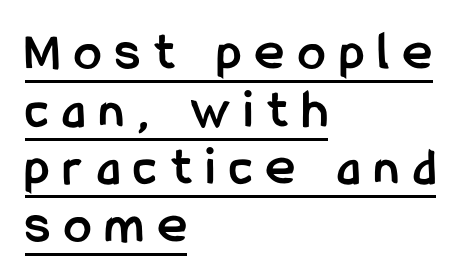
Q: Is the text bold? A: Yes.
Q: Is the text italic (slanted)? A: No, it is upright.
Q: Is the typeface a serif or a sans-serif typeface? A: Sans-serif.
Q: Is the text underlined? A: Yes.
Q: How is the paragraph aligned? A: Left-aligned.
Q: Is the spacing between letters normal or unusually wide? A: Unusually wide.
Q: Is the spacing between lines tight, normal or loose? A: Tight.
Q: Width (condensed, normal, or wide)? A: Condensed.
Q: Stroke contrast? A: Low.
Q: x-height? A: Medium.
Q: Monospaced? A: No.
